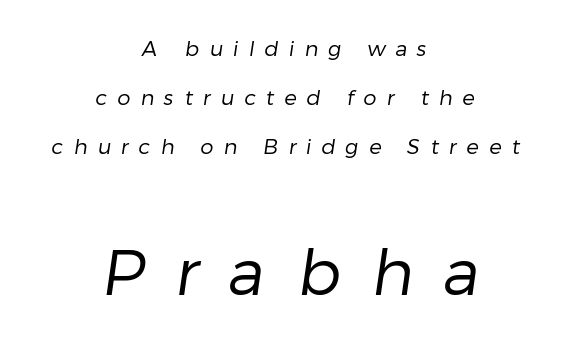
{"serif": "no", "bold": "no", "weight": "regular", "width": "normal", "stroke_contrast": "low", "x_height": "medium", "monospaced": "no", "underline": "no", "align": "center", "line_spacing": "loose", "line_spacing_ratio": 2.33, "letter_spacing": "wide", "letter_spacing_em": 0.48, "larger_block": "second", "size_ratio": 3.05, "glyph_px": 64}
